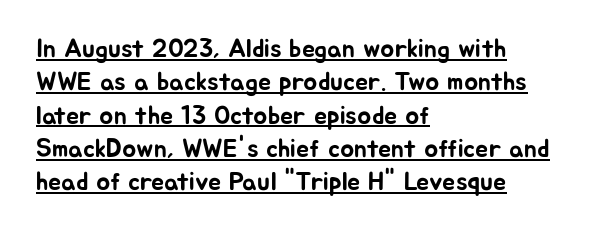
{"italic": "no", "underline": "yes", "align": "left", "line_spacing": "normal", "line_spacing_ratio": 1.28, "letter_spacing": "normal", "letter_spacing_em": 0.0, "glyph_px": 26}
